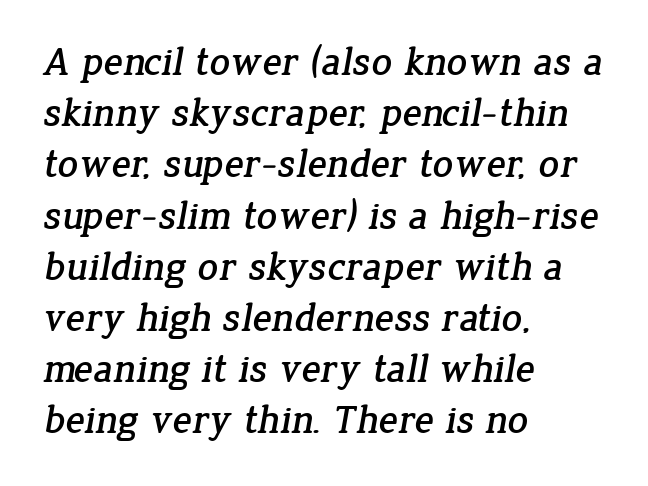
{"serif": "yes", "width": "normal", "stroke_contrast": "low", "x_height": "medium", "monospaced": "no", "underline": "no", "align": "left", "line_spacing": "normal", "line_spacing_ratio": 1.28, "letter_spacing": "normal", "letter_spacing_em": 0.0, "glyph_px": 40}
